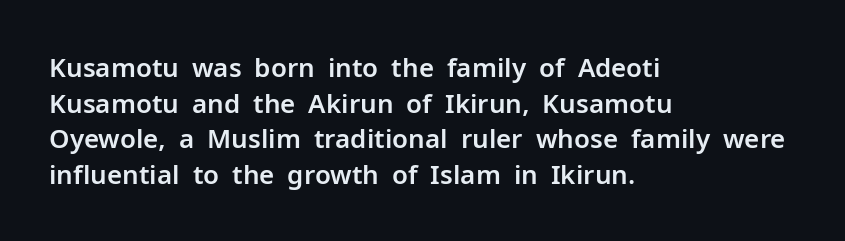
Compared with a centered layout, this one pins lines to the left instead. These lines were composed using upright roman letters. The type is set solid horizontally, with unmodified tracking. Vertical spacing — default. A bare baseline throughout the passage.
